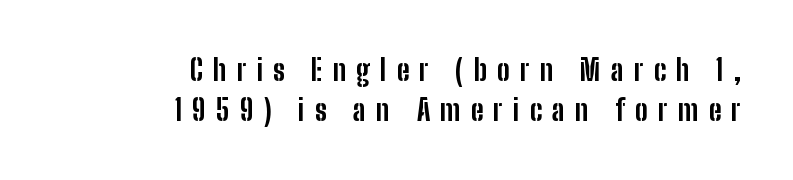
Check where the strokes stop: nothing finishes them off — pure sans. Honestly, there is no underline to notice here at all. Compared with an ordinary text face, these strokes are far heavier — a full bold. The rendering anchors every line to the right-hand side.
